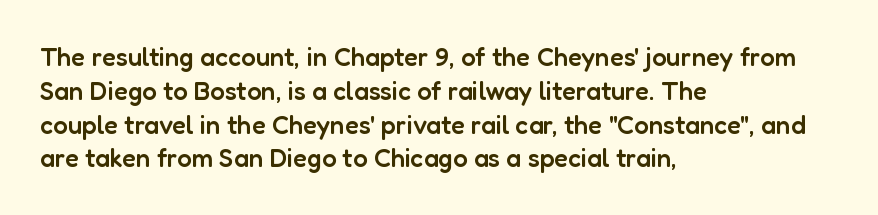
The image shows 26 px text type, upright; set left-aligned, normal line spacing (1.3x), normal letter spacing, not underlined.
